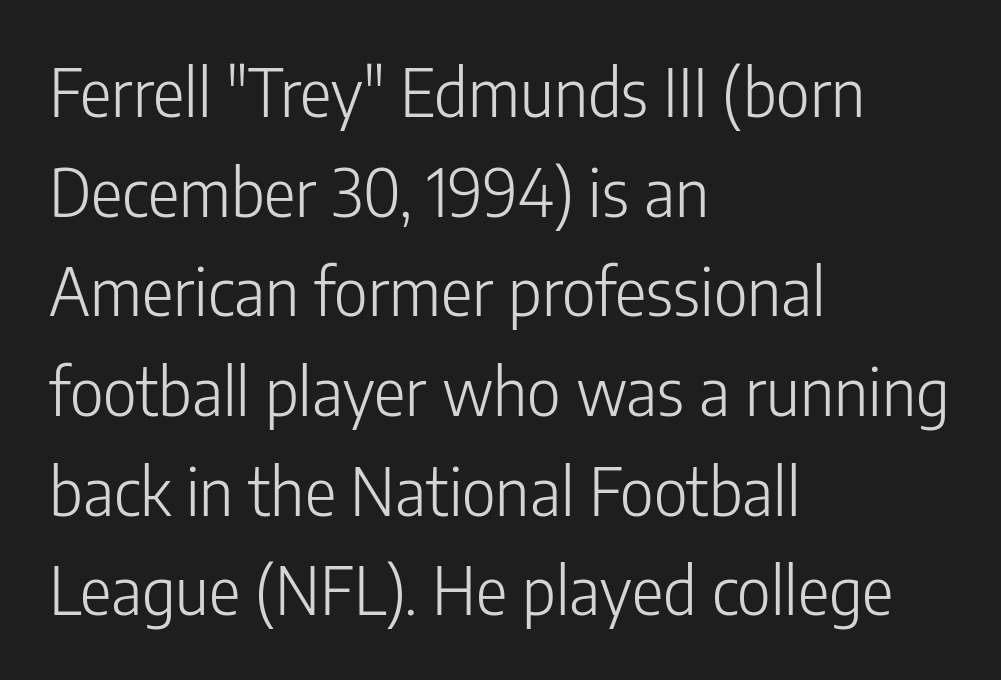
{"serif": "no", "italic": "no", "bold": "no", "weight": "light", "width": "condensed", "stroke_contrast": "low", "x_height": "medium", "monospaced": "no", "underline": "no", "align": "left", "line_spacing": "normal", "line_spacing_ratio": 1.51, "letter_spacing": "normal", "letter_spacing_em": 0.0, "glyph_px": 66}
